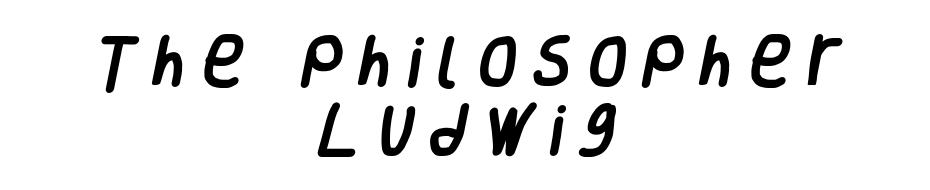
The image shows 56 px condensed sans-serif type; set centered, line spacing 1.22x, unusually wide letter spacing (+0.3 em), not underlined; low stroke contrast and a large x-height.
